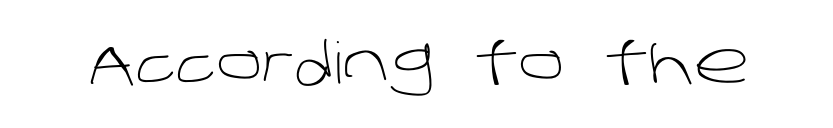
{"serif": "no", "bold": "no", "weight": "light", "width": "normal", "stroke_contrast": "low", "x_height": "large", "monospaced": "no", "underline": "no", "letter_spacing": "normal", "letter_spacing_em": 0.0, "glyph_px": 57}
